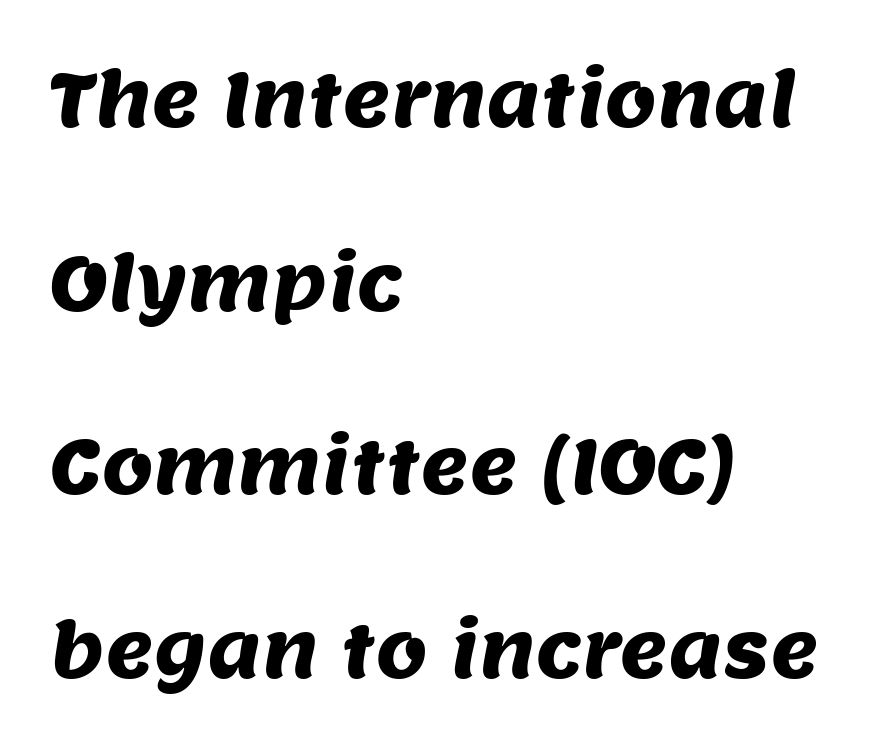
The image shows 74 px sans-serif type; set left-aligned, loose line spacing (2.48x), normal letter spacing, not underlined; medium stroke contrast and a large x-height.
